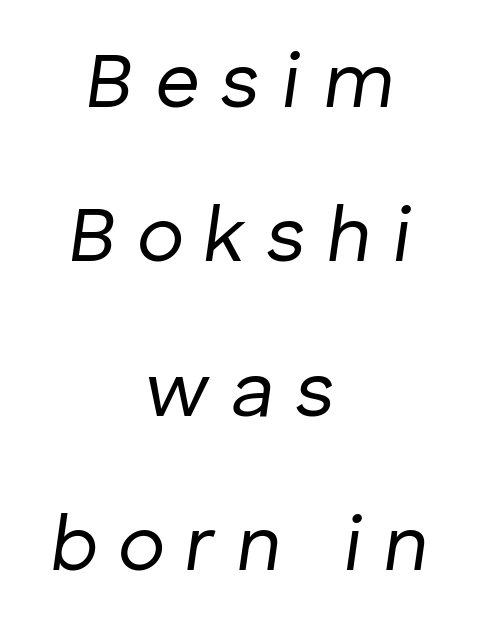
If you drew a line through each stem, it would be angled. Line spacing here is loose. Each line is balanced around a shared central axis. Short note: letters widely spaced. Character widths vary here, with narrow letters taking less room than wide ones.
